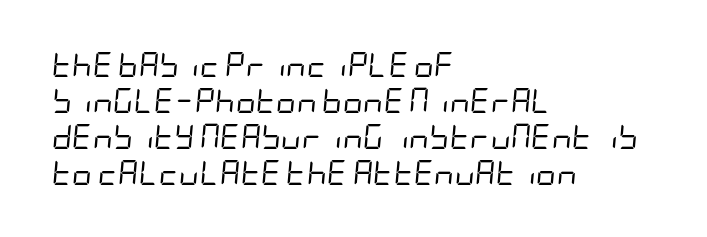
The gap between lines stays unmarked. Visually the block forms a straight wall on the left and a jagged coastline on the right. Summary of weight: not heavy and not bold. The face used here has a pronounced slope to its letters. This rendering leaves character spacing at its baseline value.
